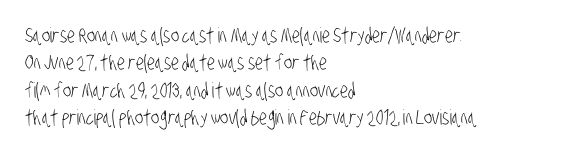
The image shows 21 px text type; set left-aligned, normal line spacing (1.3x), normal letter spacing, not underlined.
